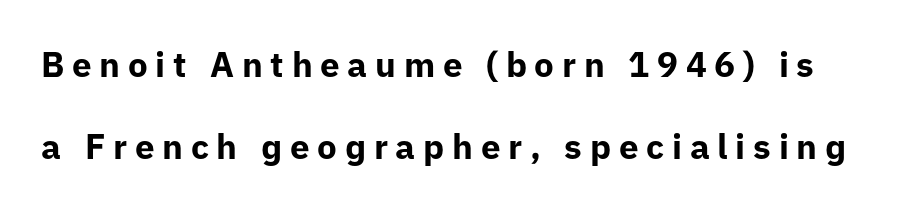
The image shows 35 px bold sans-serif type, upright; set loose line spacing (2.34x), unusually wide letter spacing (+0.22 em), not underlined; low stroke contrast and a medium x-height.
